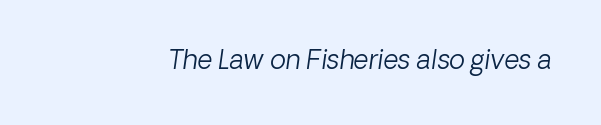
{"bold": "no", "underline": "no", "letter_spacing": "normal", "letter_spacing_em": 0.0, "glyph_px": 26}
